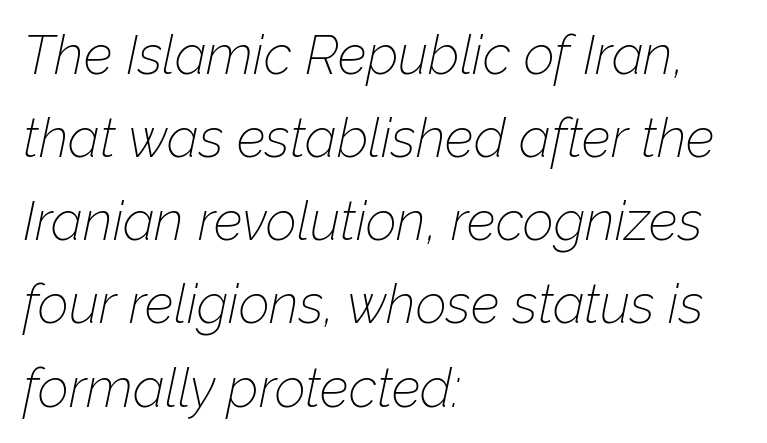
The image shows 54 px thin type, italic (leaning right); set left-aligned, normal line spacing (1.54x), normal letter spacing, not underlined; low stroke contrast and a medium x-height.
